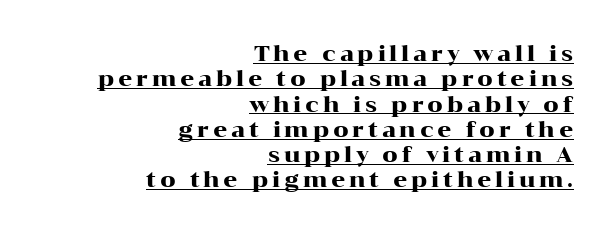
The image shows 22 px text type, upright; set right-aligned, tight line spacing (1.15x), underlined.
